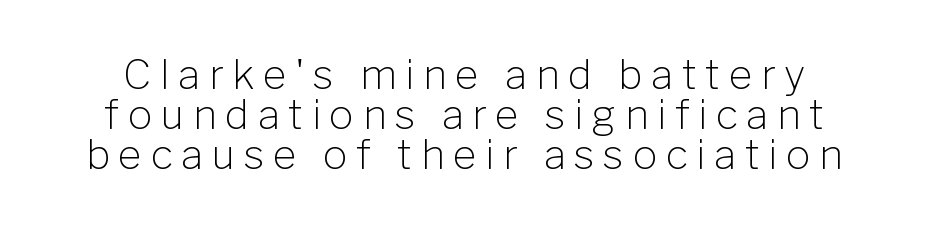
Ordinary non-slanted type is in use. This rendering widens character spacing well past its baseline value. Does the type have serifs? No, each stem ends abruptly. The font is comparable to plain body text, perhaps lighter. A typesetter would call this proportional, since set widths differ per character.
